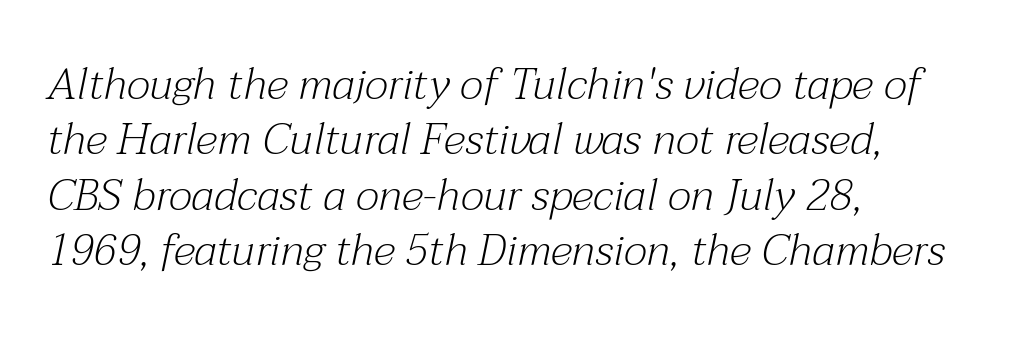
Q: Is the text bold? A: No.
Q: Is the text italic (slanted)? A: Yes, it leans right by about 12 degrees.
Q: Is the typeface a serif or a sans-serif typeface? A: Serif.
Q: Is the text underlined? A: No.
Q: How is the paragraph aligned? A: Left-aligned.
Q: Is the spacing between letters normal or unusually wide? A: Normal.
Q: Is the spacing between lines tight, normal or loose? A: Normal.
Q: Width (condensed, normal, or wide)? A: Normal.
Q: Stroke contrast? A: Medium.
Q: x-height? A: Medium.
Q: Monospaced? A: No.
